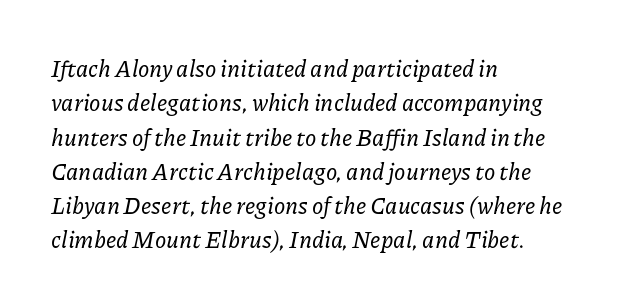
Q: Is the text italic (slanted)? A: Yes, it leans right by about 11 degrees.
Q: Is the text underlined? A: No.
Q: How is the paragraph aligned? A: Left-aligned.
Q: Is the spacing between letters normal or unusually wide? A: Normal.
Q: Is the spacing between lines tight, normal or loose? A: Normal.
